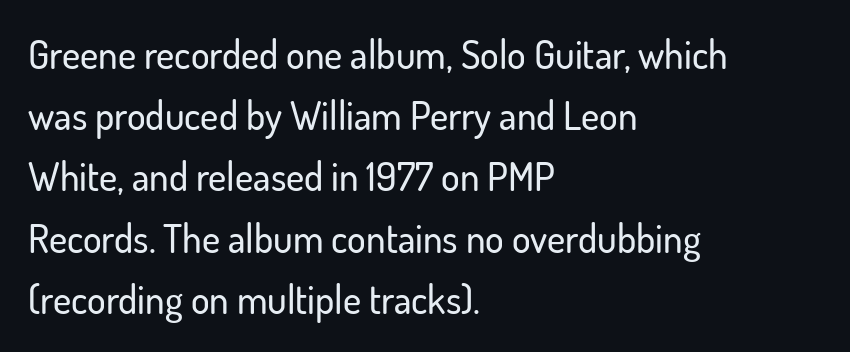
Q: Is the text italic (slanted)? A: No, it is upright.
Q: Is the typeface a serif or a sans-serif typeface? A: Sans-serif.
Q: Is the text underlined? A: No.
Q: How is the paragraph aligned? A: Left-aligned.
Q: Is the spacing between letters normal or unusually wide? A: Normal.
Q: Is the spacing between lines tight, normal or loose? A: Normal.
Q: Width (condensed, normal, or wide)? A: Normal.
Q: Stroke contrast? A: Low.
Q: x-height? A: Small.
Q: Monospaced? A: No.
